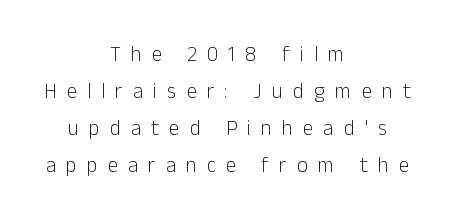
If you drew a line through each stem, it would be perfectly vertical. The font is comparable to plain body text, perhaps lighter. Inter-character spacing is expanded well beyond the font's built-in metrics. This sample is center-justified, so both line endings float freely. Decoration check: the copy has no underline.
